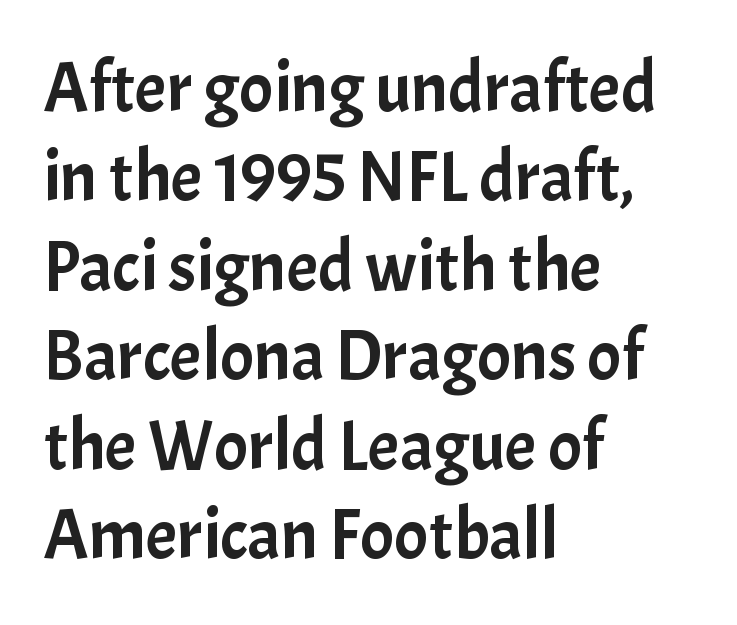
Q: Is the text italic (slanted)? A: No, it is upright.
Q: Is the typeface a serif or a sans-serif typeface? A: Sans-serif.
Q: Is the text underlined? A: No.
Q: How is the paragraph aligned? A: Left-aligned.
Q: Is the spacing between letters normal or unusually wide? A: Normal.
Q: Is the spacing between lines tight, normal or loose? A: Normal.
Q: Width (condensed, normal, or wide)? A: Normal.
Q: Stroke contrast? A: Low.
Q: x-height? A: Medium.
Q: Monospaced? A: No.
